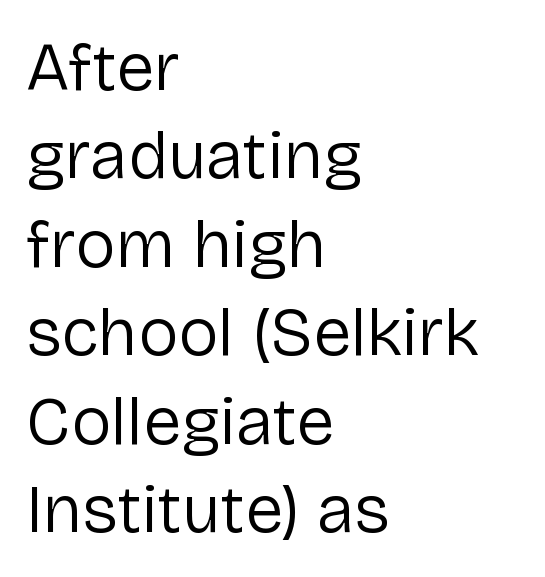
The image shows 68 px regular-weight sans-serif type, upright; set left-aligned, normal line spacing (1.3x), normal letter spacing, not underlined; low stroke contrast and a medium x-height.
